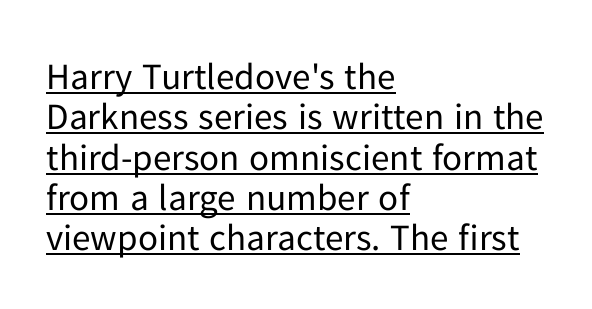
The image shows 37 px regular-weight sans-serif type, upright; set left-aligned, tight line spacing (1.09x), normal letter spacing, underlined; low stroke contrast and a medium x-height.
